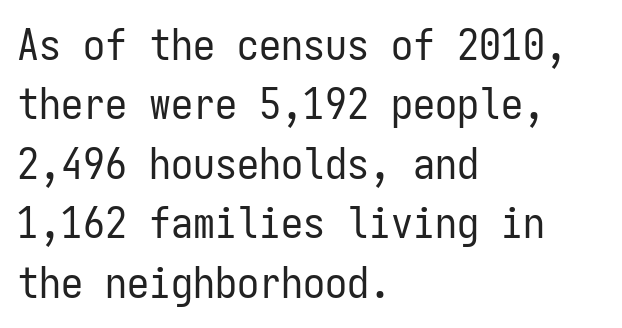
{"serif": "no", "italic": "no", "bold": "no", "weight": "regular", "width": "condensed", "stroke_contrast": "low", "x_height": "medium", "monospaced": "yes", "underline": "no", "align": "left", "line_spacing": "normal", "line_spacing_ratio": 1.35, "letter_spacing": "normal", "letter_spacing_em": 0.0, "glyph_px": 44}
